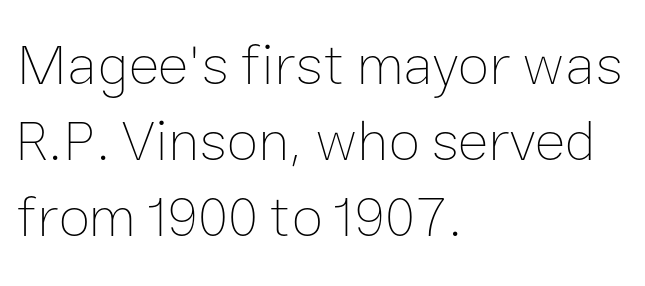
You could call the tracking neutral — neither tight nor loose. Interline gaps are of average width in this sample. The weight tops out at a normal text grade. The rendering uses natural spacing where letterforms have individual widths. Clear beneath every line of the passage. These lines stack with their left ends in a neat column.
